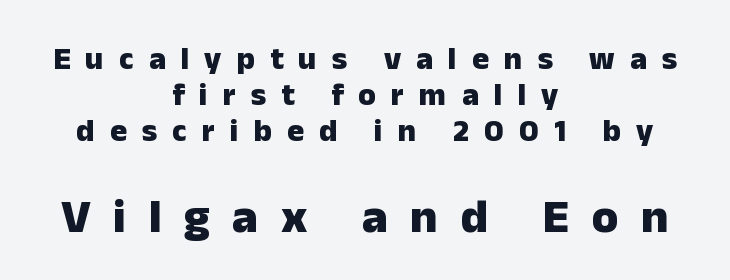
{"serif": "no", "italic": "no", "bold": "yes", "weight": "heavy", "width": "normal", "stroke_contrast": "low", "x_height": "medium", "monospaced": "no", "underline": "no", "align": "center", "line_spacing": "tight", "line_spacing_ratio": 1.12, "letter_spacing": "wide", "letter_spacing_em": 0.47, "larger_block": "second", "size_ratio": 1.5, "glyph_px": 48}
